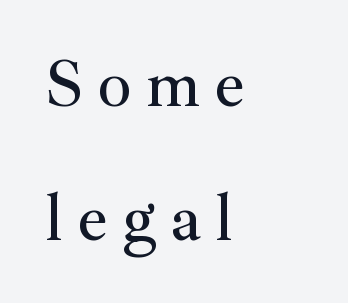
{"serif": "yes", "italic": "no", "width": "normal", "stroke_contrast": "medium", "x_height": "small", "monospaced": "no", "underline": "no", "align": "left", "line_spacing": "loose", "line_spacing_ratio": 1.97, "letter_spacing": "wide", "letter_spacing_em": 0.2, "glyph_px": 68}
